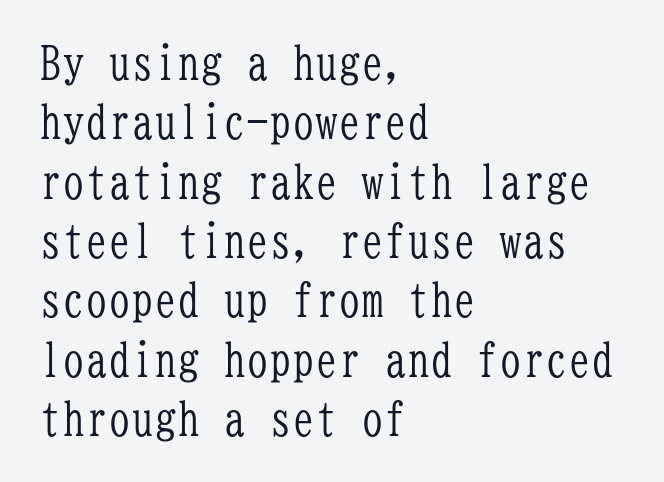
Does extra space separate the letters? No, they use regular spacing. Has an underline been added? It has not. Students, observe: this is what conventionally led text looks like. Is this a fixed-width face? Yes — each glyph sits in an identical cell. A typesetter would mark this as roman, not italic.
